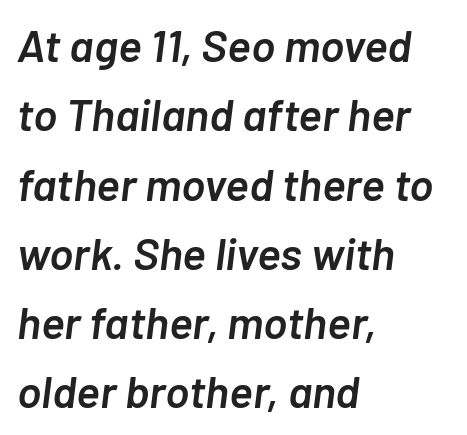
{"italic": "yes", "lean": "right", "slant_degrees": 7, "bold": "semi", "weight": "semibold", "width": "normal", "stroke_contrast": "low", "x_height": "medium", "monospaced": "no", "underline": "no", "align": "left", "line_spacing": "normal", "line_spacing_ratio": 1.54, "letter_spacing": "normal", "letter_spacing_em": 0.0, "glyph_px": 45}
